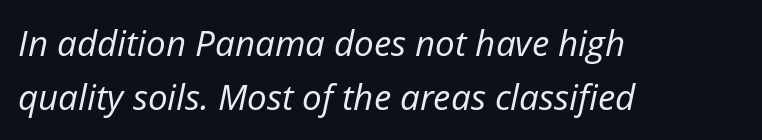
Tall strokes in this sample are angled rather than plumb. A light-to-regular cut is what we see here. This sample keeps an unexceptional amount of space between lines. You could call the tracking neutral — neither tight nor loose. Casual observation: everything's shoved over to the left. Note the varied advance widths — an 'i' is clearly narrower than an 'm'.
